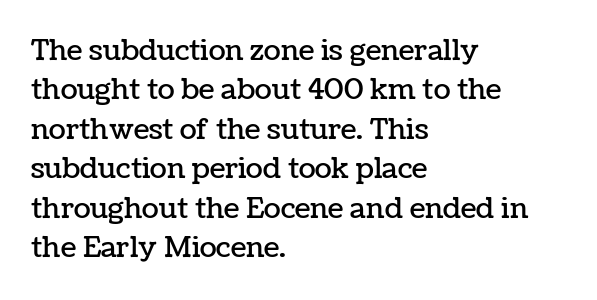
{"italic": "no", "width": "normal", "stroke_contrast": "low", "x_height": "medium", "monospaced": "no", "underline": "no", "align": "left", "line_spacing": "normal", "line_spacing_ratio": 1.41, "letter_spacing": "normal", "letter_spacing_em": 0.0, "glyph_px": 28}
